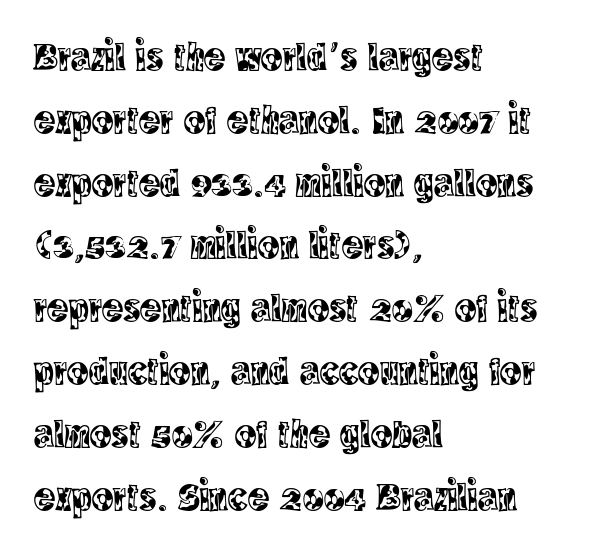
The specimen omits any rule beneath the text block's lines. The horizontal fit of the characters is conventional and even. The line-height multiplier appears to be the usual default. If you drew a ruler down the left edge, every line would touch it. This sample uses a serif face. Proportional: the letters do not fall into vertical columns.
